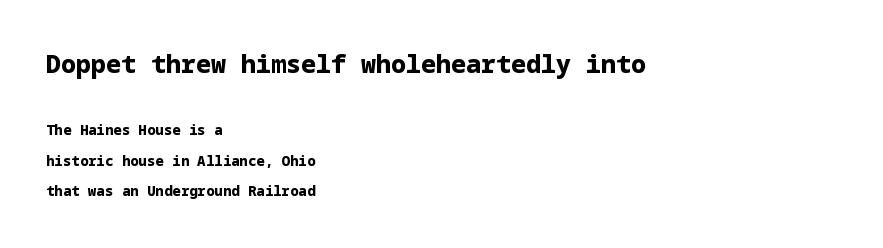
In this sample the first text group is rendered at the bigger scale. Descenders are the only things crossing below the line. Leftover space on each line is placed entirely after the last word. Italic: no, the glyphs are upright roman.
